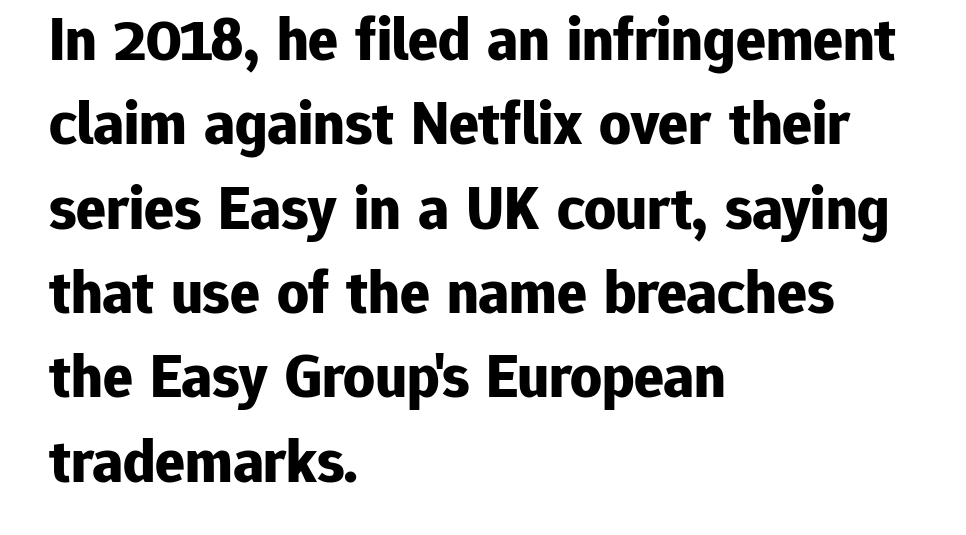
{"serif": "no", "italic": "no", "bold": "yes", "weight": "bold", "width": "normal", "stroke_contrast": "low", "x_height": "medium", "monospaced": "no", "underline": "no", "align": "left", "line_spacing": "normal", "line_spacing_ratio": 1.36, "letter_spacing": "normal", "letter_spacing_em": 0.0, "glyph_px": 62}
